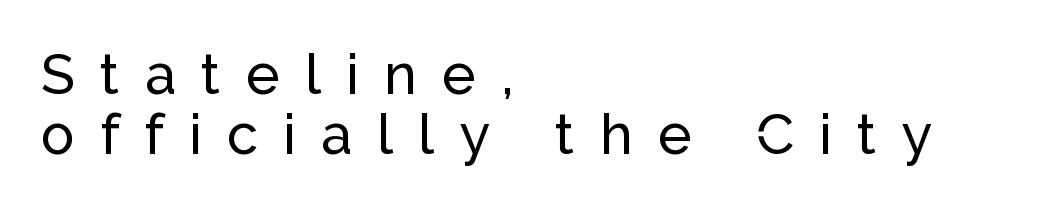
The image shows 56 px sans-serif type, upright; set left-aligned, tight line spacing (1.08x), unusually wide letter spacing (+0.45 em), not underlined; low stroke contrast and a medium x-height.
